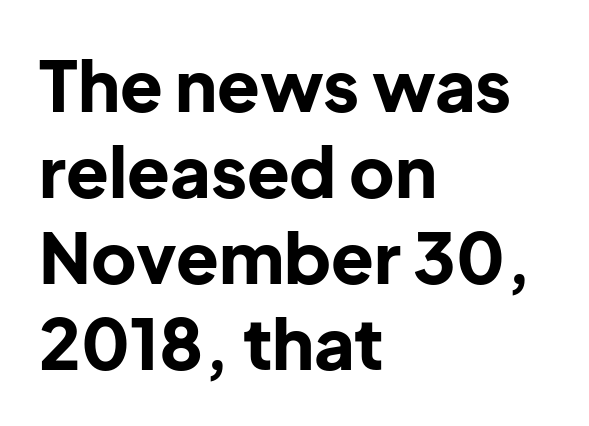
{"serif": "no", "italic": "no", "bold": "yes", "weight": "bold", "width": "normal", "stroke_contrast": "low", "x_height": "medium", "monospaced": "no", "underline": "no", "align": "left", "line_spacing_ratio": 1.23, "letter_spacing": "normal", "letter_spacing_em": 0.0, "glyph_px": 70}
